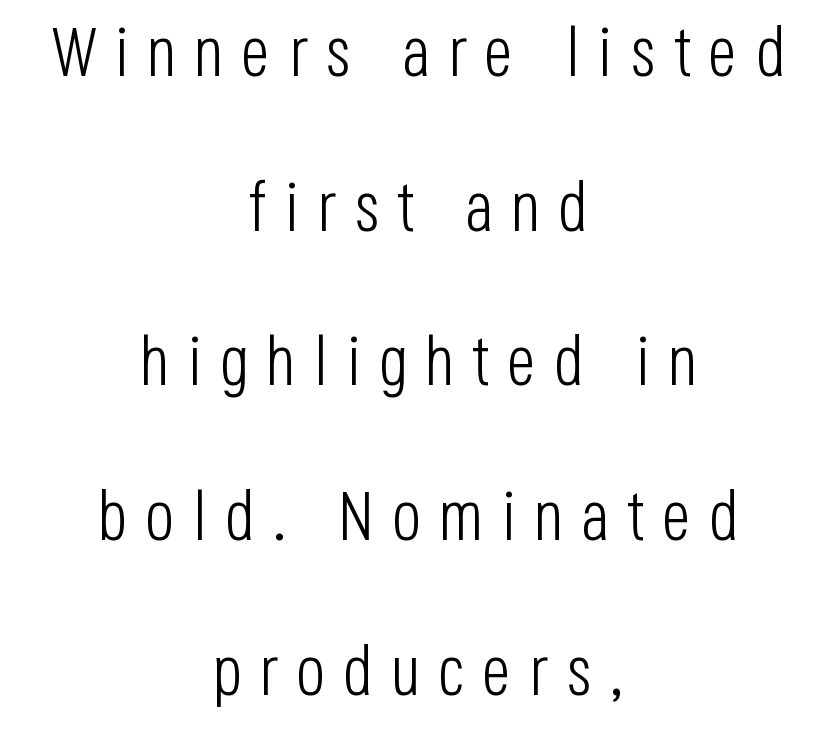
{"serif": "no", "italic": "no", "bold": "no", "weight": "light", "width": "condensed", "stroke_contrast": "low", "x_height": "large", "monospaced": "no", "underline": "no", "align": "center", "line_spacing": "loose", "line_spacing_ratio": 2.21, "letter_spacing": "wide", "letter_spacing_em": 0.25, "glyph_px": 70}
